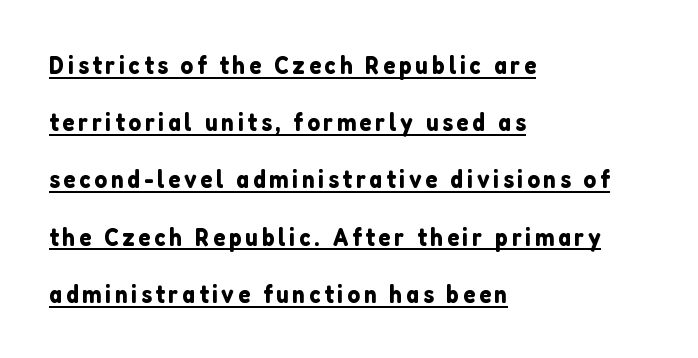
{"italic": "no", "underline": "yes", "align": "left", "line_spacing": "loose", "line_spacing_ratio": 2.29, "glyph_px": 25}
